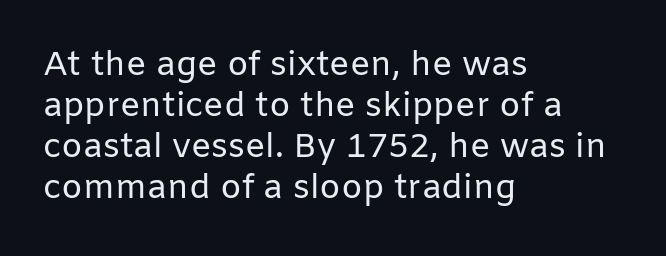
The image shows 34 px regular-weight sans-serif type, upright; set left-aligned, line spacing 1.21x, normal letter spacing, not underlined; low stroke contrast and a medium x-height.
